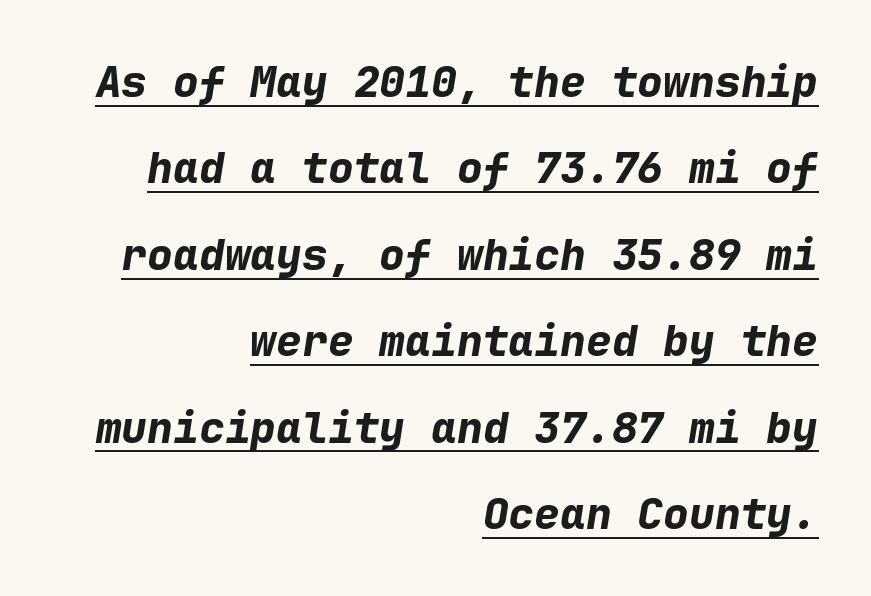
The rendering uses typewriter-style spacing with identical character cells. The block of text is sparse from top to bottom, with ample space between rows. Weight: bold. The letterforms sit shoulder to shoulder at normal distance. Designer's note — italics engaged. Underlined type.
